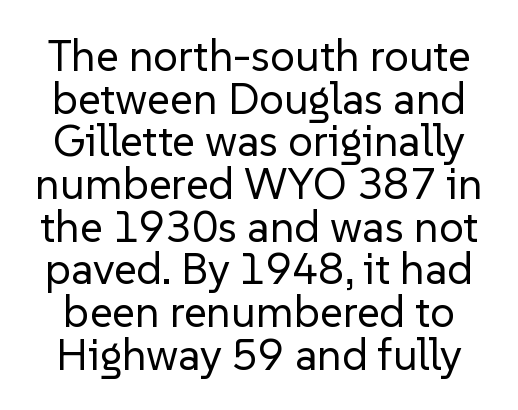
{"serif": "no", "italic": "no", "bold": "no", "weight": "regular", "width": "normal", "stroke_contrast": "low", "x_height": "medium", "monospaced": "no", "underline": "no", "line_spacing": "tight", "line_spacing_ratio": 0.97, "letter_spacing": "normal", "letter_spacing_em": 0.0, "glyph_px": 44}
